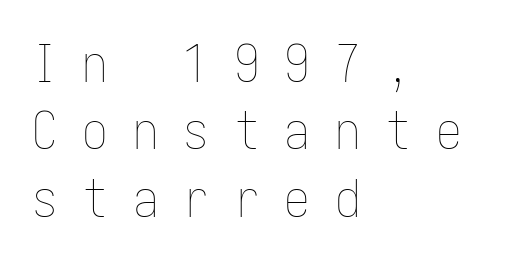
The image shows 51 px thin, condensed type, upright; set left-aligned, normal line spacing (1.32x), unusually wide letter spacing (+0.49 em), not underlined; low stroke contrast and a medium x-height.
